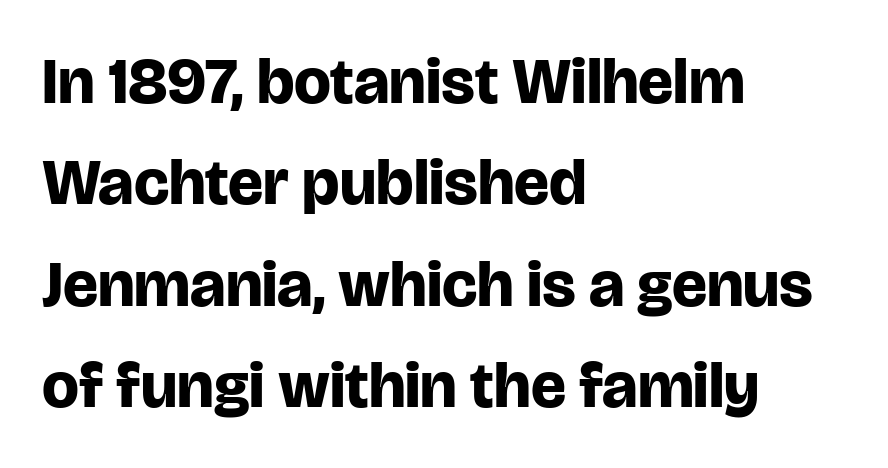
Ordinary non-slanted type is in use. Standard letterfit; no display-style spreading of the glyphs. Descenders are the only things crossing below the line. The passage shown is typed in a proportional face where columns would drift. Successive baselines arrive at the customary interval.
